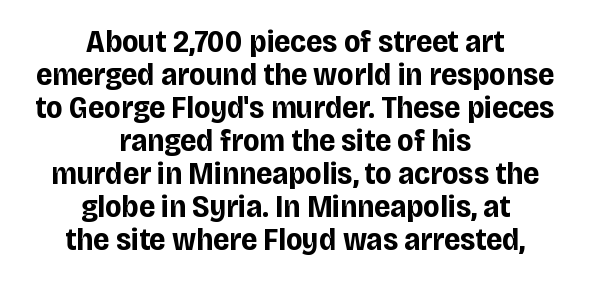
The image shows 32 px bold, condensed sans-serif type, upright; set centered, tight line spacing (1.03x), normal letter spacing, not underlined; low stroke contrast and a large x-height.
